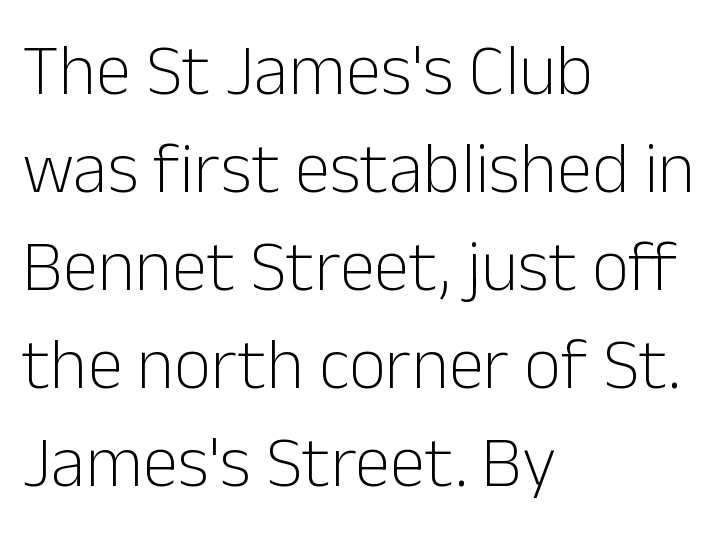
The image shows 72 px light sans-serif type, upright; set left-aligned, normal line spacing (1.36x), normal letter spacing, not underlined; low stroke contrast and a medium x-height.
